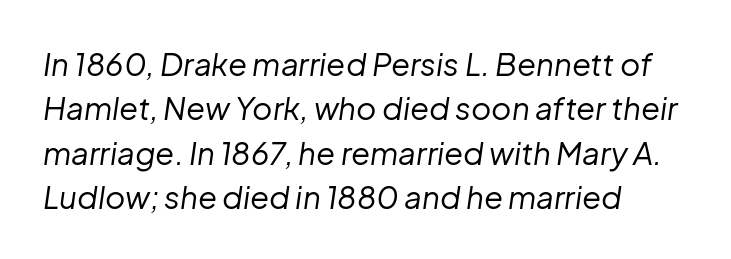
Q: Is the text bold? A: No.
Q: Is the text italic (slanted)? A: Yes, it leans right by about 8 degrees.
Q: Is the text underlined? A: No.
Q: How is the paragraph aligned? A: Left-aligned.
Q: Is the spacing between letters normal or unusually wide? A: Normal.
Q: Is the spacing between lines tight, normal or loose? A: Normal.
Q: Width (condensed, normal, or wide)? A: Normal.
Q: Stroke contrast? A: Low.
Q: x-height? A: Medium.
Q: Monospaced? A: No.
